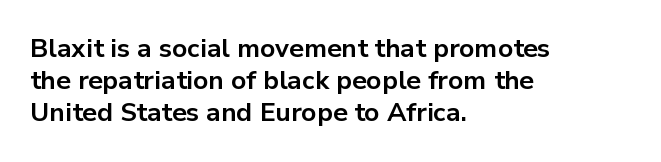
{"italic": "no", "bold": "yes", "underline": "no", "align": "left", "line_spacing_ratio": 1.24, "letter_spacing": "normal", "letter_spacing_em": 0.0, "glyph_px": 26}
